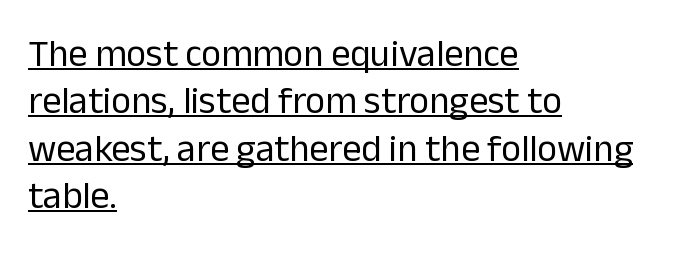
In terms of letterspacing, this is plain default setting. Underlining? Definitely there. The text was rendered using a sans face with plain stroke endings. Short and long lines alike share a common starting point at left. Leading matches the norm, producing a regular column.
